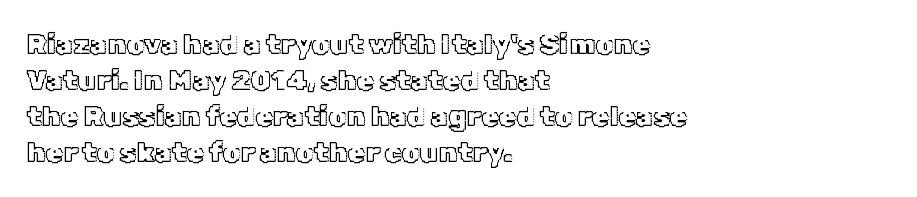
Q: Is the text italic (slanted)? A: No, it is upright.
Q: Is the text underlined? A: No.
Q: How is the paragraph aligned? A: Left-aligned.
Q: Is the spacing between letters normal or unusually wide? A: Normal.
Q: Is the spacing between lines tight, normal or loose? A: Normal.
Q: Width (condensed, normal, or wide)? A: Normal.
Q: x-height? A: Medium.
Q: Monospaced? A: No.
